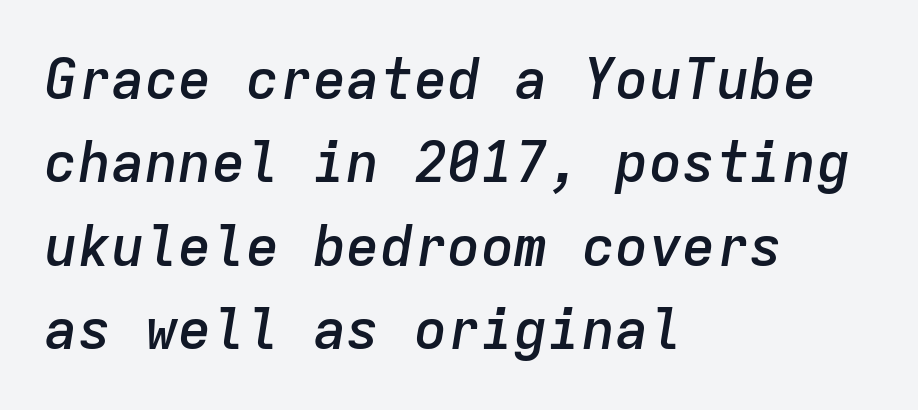
The lines sit at an ordinary, default distance from one another. Horizontally, the lines are justified to the leading edge only. Between one letter and the next there's only the usual sliver of space. This sample has the even, mechanical cadence of fixed-width lettering. This is moderately heavy type, rendered in semibold.
